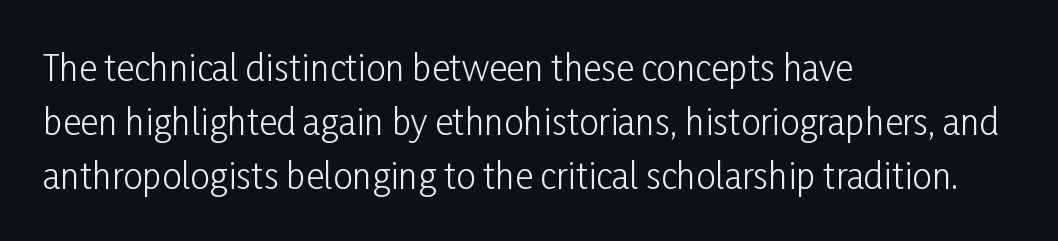
The image shows 35 px light, condensed sans-serif type, upright; set left-aligned, normal line spacing (1.54x), normal letter spacing, not underlined; low stroke contrast and a medium x-height.
